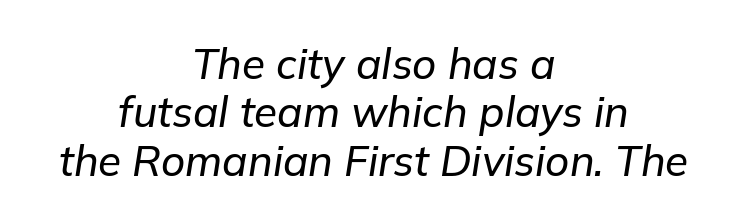
Q: Is the text italic (slanted)? A: Yes, it leans right by about 9 degrees.
Q: Is the text underlined? A: No.
Q: How is the paragraph aligned? A: Centered.
Q: Is the spacing between letters normal or unusually wide? A: Normal.
Q: Is the spacing between lines tight, normal or loose? A: Tight.
Q: Width (condensed, normal, or wide)? A: Normal.
Q: Stroke contrast? A: Low.
Q: x-height? A: Medium.
Q: Monospaced? A: No.
